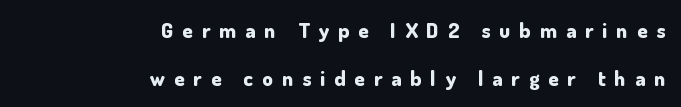
Leading: increased. Visually the block forms a straight wall on the right and a jagged coastline on the left. It's the straight-up-and-down kind of type. Weight check: bold — yes, fully. A typesetter would call this heavily tracked-out type. The passage shown is not underscored anywhere.
